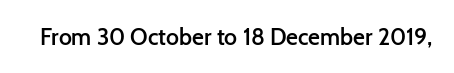
{"italic": "no", "bold": "semi", "underline": "no", "letter_spacing": "normal", "letter_spacing_em": 0.0, "glyph_px": 23}
